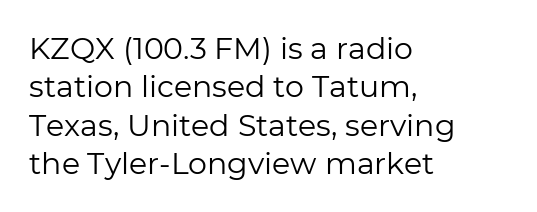
No extra tracking has been applied to these lines. This rendering features lettering with no underline. These lines were composed using upright roman letters. Normally led — the rows are evenly, conventionally spaced.
